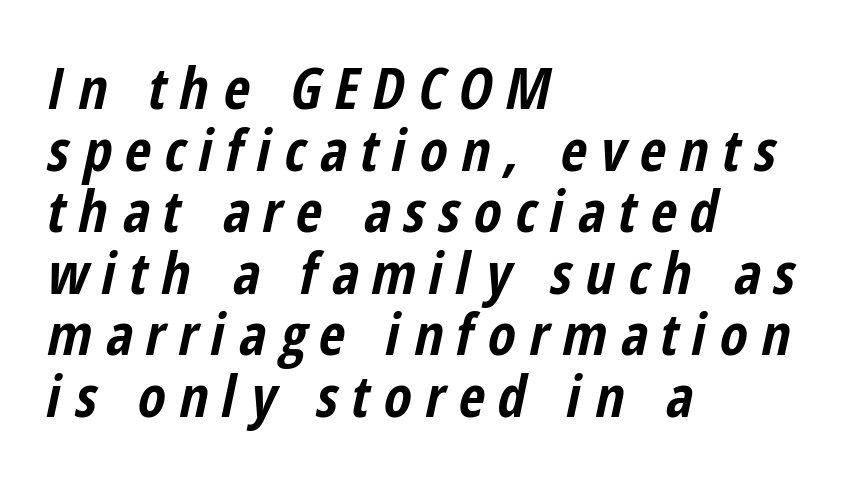
Q: Is the text bold? A: Yes.
Q: Is the text italic (slanted)? A: Yes, it leans right by about 12 degrees.
Q: Is the text underlined? A: No.
Q: How is the paragraph aligned? A: Left-aligned.
Q: Is the spacing between letters normal or unusually wide? A: Unusually wide.
Q: Is the spacing between lines tight, normal or loose? A: Tight.
Q: Width (condensed, normal, or wide)? A: Condensed.
Q: Stroke contrast? A: Low.
Q: x-height? A: Medium.
Q: Monospaced? A: No.
